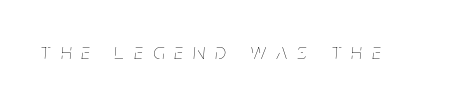
The image shows 22 px text type, italic (leaning right); set unusually wide letter spacing (+0.48 em), not underlined.
